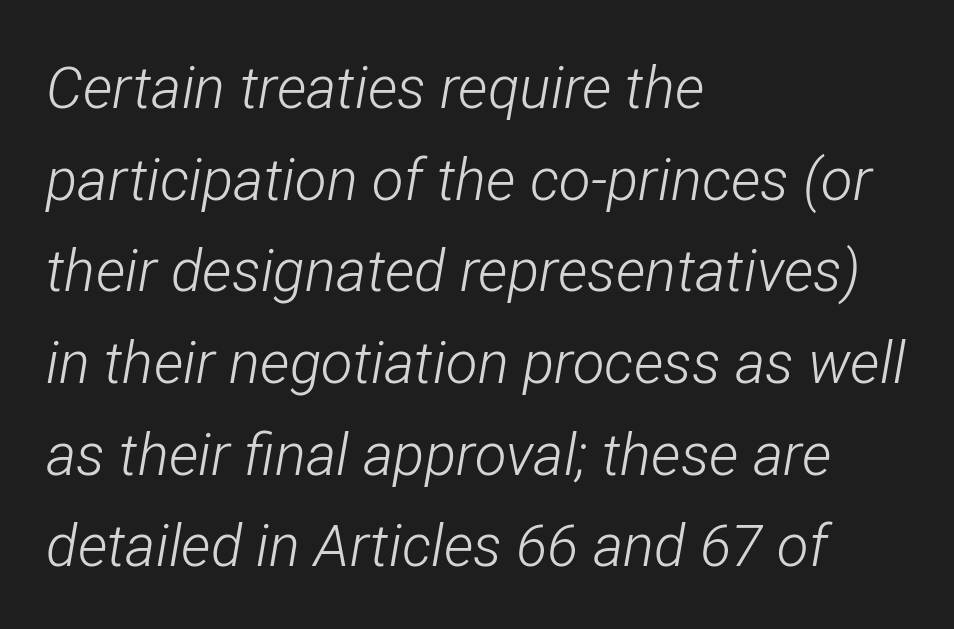
The image shows 58 px light, condensed type, italic (leaning right); set left-aligned, normal line spacing (1.58x), normal letter spacing, not underlined; low stroke contrast and a medium x-height.
